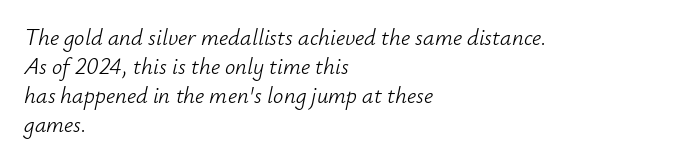
The image shows 23 px text type, italic (leaning right); set left-aligned, normal line spacing (1.26x), normal letter spacing, not underlined.
